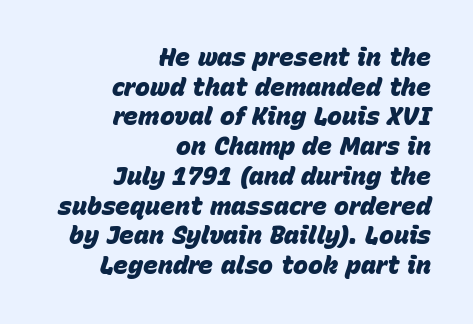
Q: Is the text bold? A: Yes.
Q: Is the text italic (slanted)? A: Yes, it leans right by about 15 degrees.
Q: Is the text underlined? A: No.
Q: How is the paragraph aligned? A: Right-aligned.
Q: Is the spacing between letters normal or unusually wide? A: Normal.
